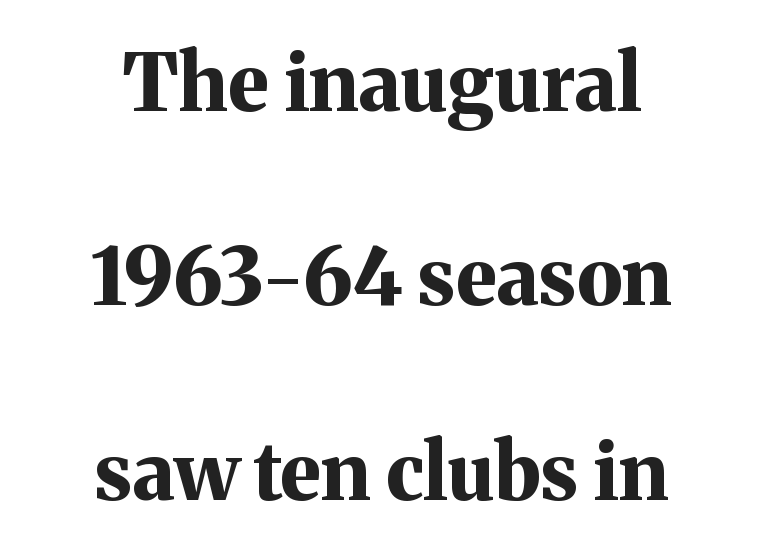
Q: Is the text bold? A: Yes.
Q: Is the text italic (slanted)? A: No, it is upright.
Q: Is the typeface a serif or a sans-serif typeface? A: Serif.
Q: Is the text underlined? A: No.
Q: How is the paragraph aligned? A: Centered.
Q: Is the spacing between letters normal or unusually wide? A: Normal.
Q: Is the spacing between lines tight, normal or loose? A: Loose.
Q: Width (condensed, normal, or wide)? A: Normal.
Q: Stroke contrast? A: Medium.
Q: x-height? A: Medium.
Q: Monospaced? A: No.
